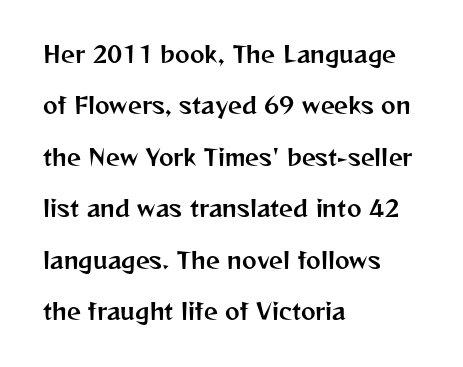
The image shows 22 px text type, upright; set left-aligned, loose line spacing (2.34x), normal letter spacing, not underlined.
